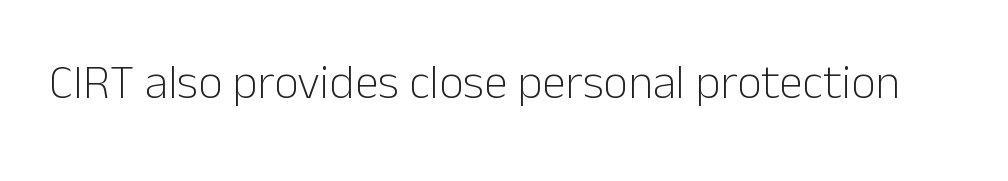
The image shows 48 px light sans-serif type, upright; set normal letter spacing, not underlined; low stroke contrast and a medium x-height.
